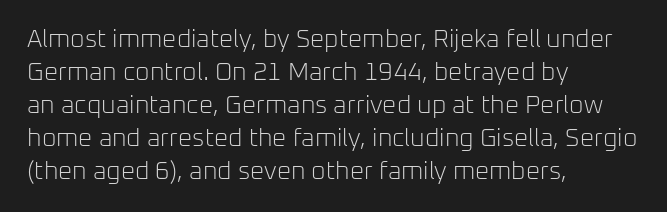
The image shows 25 px text type, upright; set left-aligned, normal line spacing (1.32x), normal letter spacing, not underlined.
